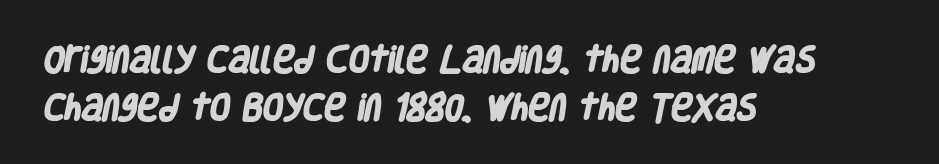
Q: Is the text bold? A: Yes.
Q: Is the typeface a serif or a sans-serif typeface? A: Sans-serif.
Q: Is the text underlined? A: No.
Q: How is the paragraph aligned? A: Left-aligned.
Q: Is the spacing between letters normal or unusually wide? A: Normal.
Q: Is the spacing between lines tight, normal or loose? A: Normal.
Q: Width (condensed, normal, or wide)? A: Condensed.
Q: Stroke contrast? A: Low.
Q: x-height? A: Large.
Q: Monospaced? A: No.
